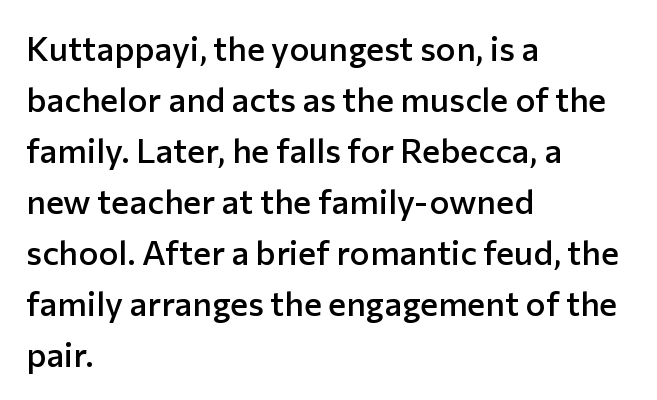
{"serif": "no", "italic": "no", "bold": "semi", "weight": "semibold", "width": "normal", "stroke_contrast": "low", "x_height": "medium", "monospaced": "no", "underline": "no", "align": "left", "line_spacing": "normal", "line_spacing_ratio": 1.5, "letter_spacing": "normal", "letter_spacing_em": 0.0, "glyph_px": 34}
